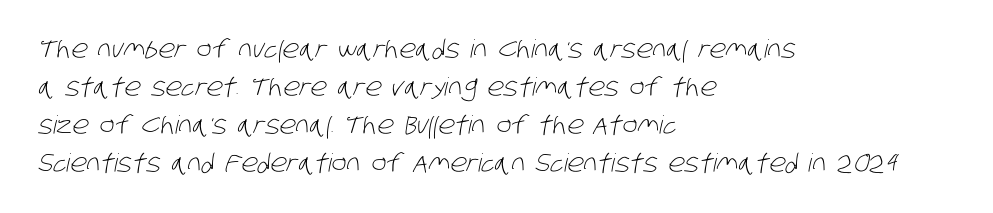
Q: Is the text bold? A: No.
Q: Is the text underlined? A: No.
Q: How is the paragraph aligned? A: Left-aligned.
Q: Is the spacing between letters normal or unusually wide? A: Normal.
Q: Is the spacing between lines tight, normal or loose? A: Normal.
